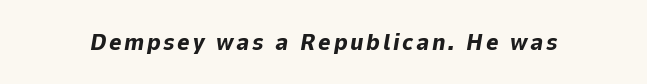
Yep, that's italic — everything's leaning. How heavy is the stroke? Heavy — this is a bold. Type without underlining.
